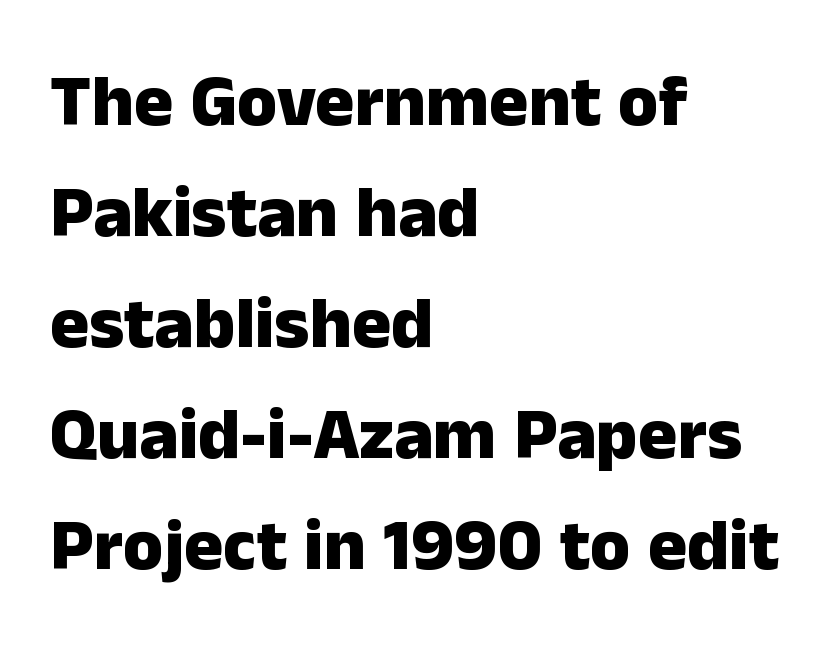
Weight check: bold — yes, fully. Vertical spacing — default. Line starts are locked; line ends wander. The face used here is proportionally spaced, like ordinary book or web type. A typesetter would label this face a sans. The area under the type is left untouched.
